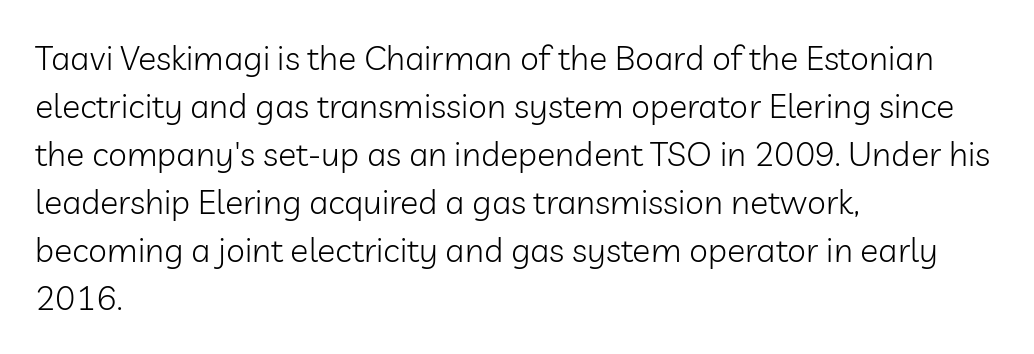
The image shows 34 px light sans-serif type, upright; set left-aligned, normal line spacing (1.41x), normal letter spacing, not underlined; low stroke contrast and a medium x-height.
